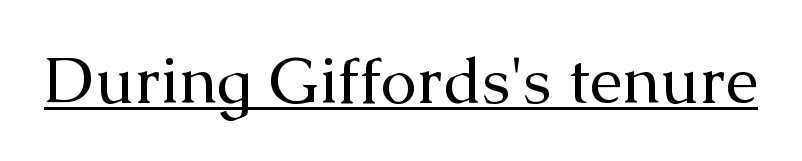
Q: Is the text bold? A: No.
Q: Is the text italic (slanted)? A: No, it is upright.
Q: Is the typeface a serif or a sans-serif typeface? A: Serif.
Q: Is the text underlined? A: Yes.
Q: Is the spacing between letters normal or unusually wide? A: Normal.
Q: Width (condensed, normal, or wide)? A: Normal.
Q: Stroke contrast? A: Medium.
Q: x-height? A: Medium.
Q: Monospaced? A: No.
